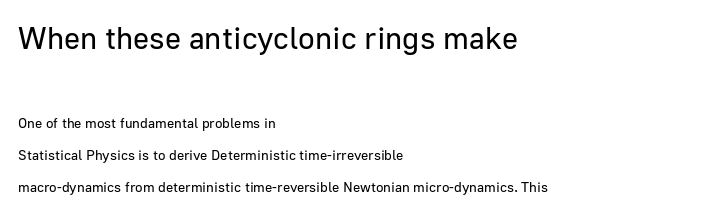
The image shows 31 px regular-weight sans-serif type, upright; set left-aligned, loose line spacing (2.29x), normal letter spacing, not underlined; the first (top) block is 2.21x larger; low stroke contrast and a medium x-height.
